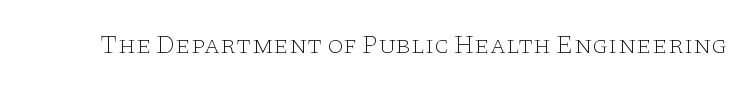
Q: Is the text bold? A: No.
Q: Is the text italic (slanted)? A: No, it is upright.
Q: Is the text underlined? A: No.
Q: Is the spacing between letters normal or unusually wide? A: Normal.
